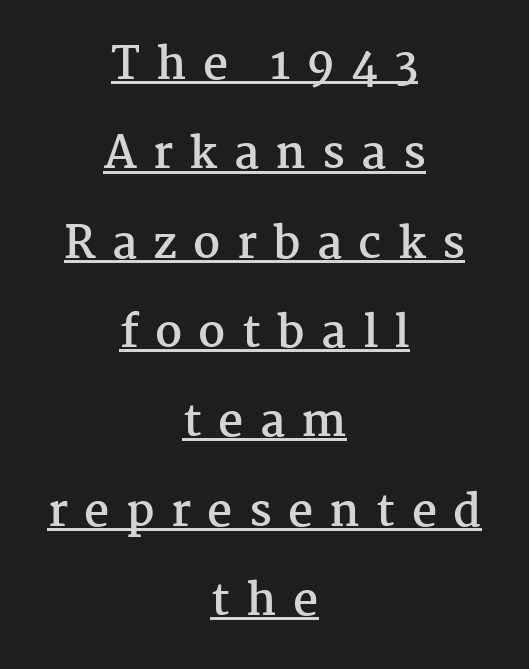
The image shows 44 px semibold serif type, upright; set centered, loose line spacing (2.03x), unusually wide letter spacing (+0.37 em), underlined; medium stroke contrast and a medium x-height.
